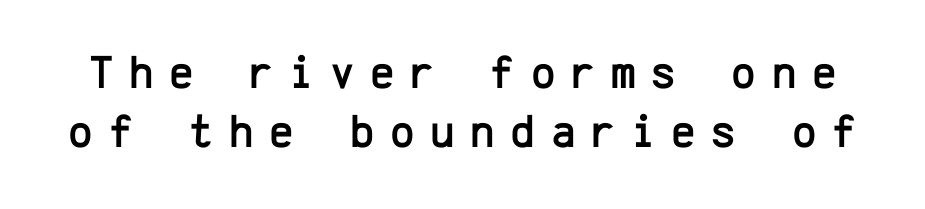
Stroke terminals: plain, sans-serif. The rendering uses typewriter-style spacing with identical character cells. Italic? Not at all — the glyphs are vertical. Glance below the letters and you will spot only blank space.
